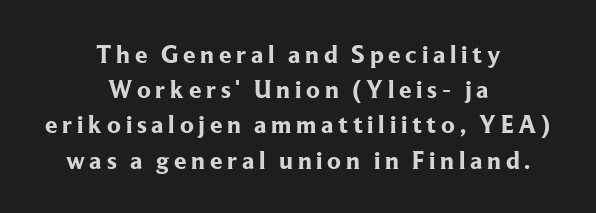
{"italic": "no", "bold": "yes", "underline": "no", "align": "center", "line_spacing": "normal", "line_spacing_ratio": 1.41, "glyph_px": 25}
